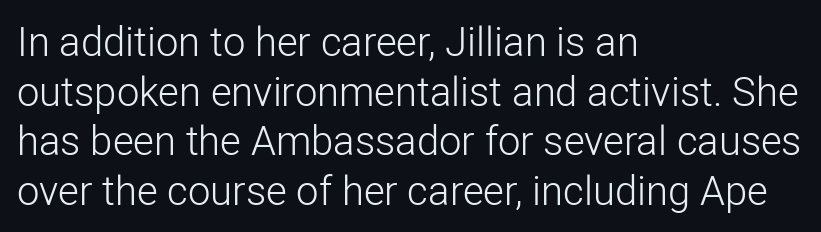
The image shows 40 px light sans-serif type, upright; set left-aligned, line spacing 1.24x, normal letter spacing, not underlined; low stroke contrast and a medium x-height.
